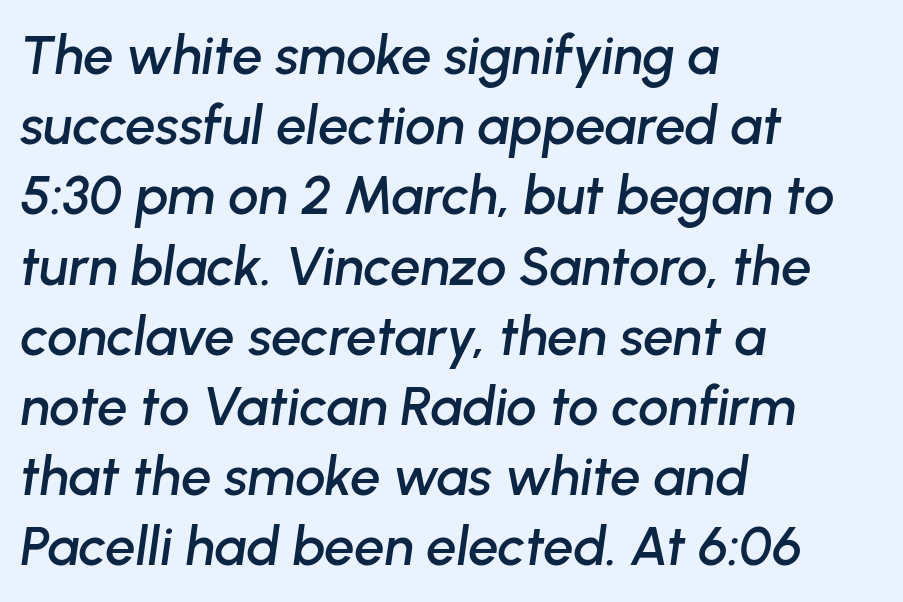
The image shows 54 px text type, italic (leaning right); set left-aligned, normal line spacing (1.3x), normal letter spacing, not underlined; low stroke contrast and a medium x-height.
